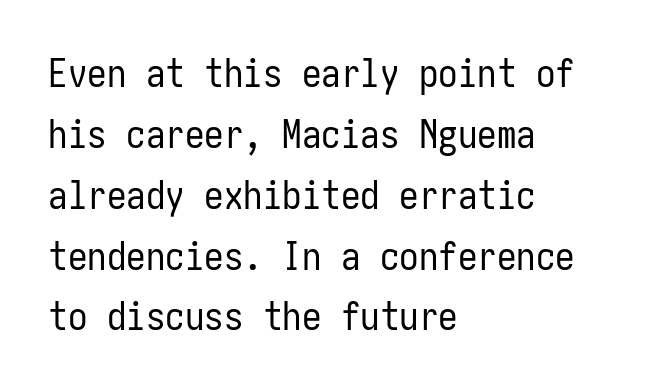
The image shows 39 px regular-weight, condensed sans-serif type, upright; set left-aligned, normal line spacing (1.56x), normal letter spacing, not underlined; low stroke contrast and a medium x-height.
